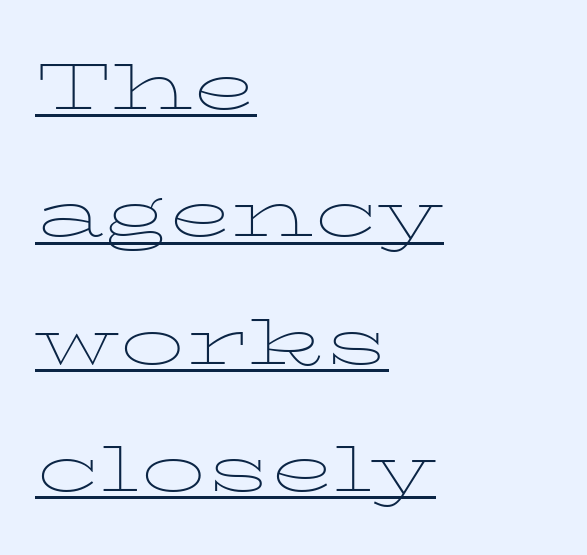
The image shows 65 px thin, wide serif type, upright; set left-aligned, loose line spacing (1.96x), normal letter spacing, underlined; low stroke contrast and a medium x-height.
